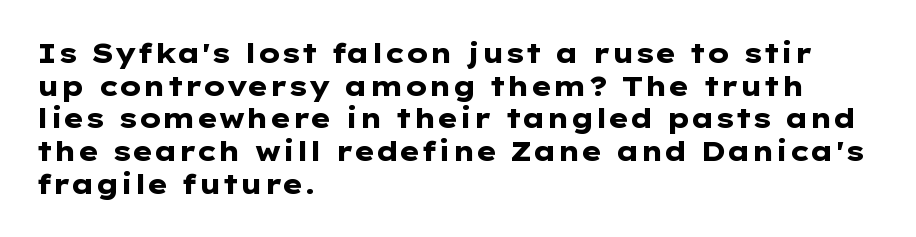
The glyphs are unaccompanied by any horizontal stroke below them. The passage shown is emphatically bold. The lettering holds an erect, upright posture throughout. Here the glyphs are tracked normally, forming tight word shapes.
